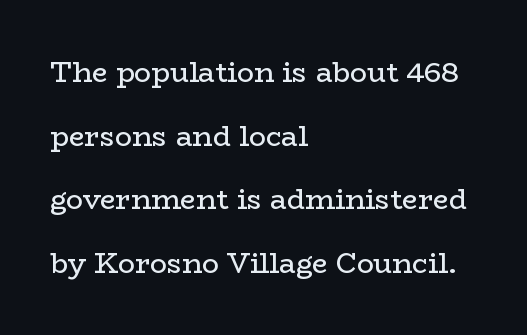
The image shows 28 px regular-weight, wide serif type, upright; set left-aligned, loose line spacing (2.27x), normal letter spacing, not underlined; low stroke contrast and a medium x-height.
